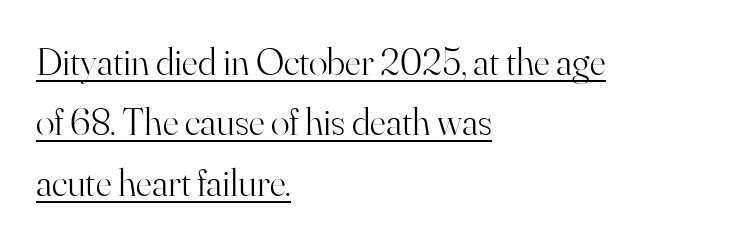
{"serif": "yes", "italic": "no", "bold": "no", "weight": "light", "width": "normal", "stroke_contrast": "high", "x_height": "small", "monospaced": "no", "underline": "yes", "align": "left", "line_spacing": "normal", "line_spacing_ratio": 1.55, "letter_spacing": "normal", "letter_spacing_em": 0.0, "glyph_px": 39}
